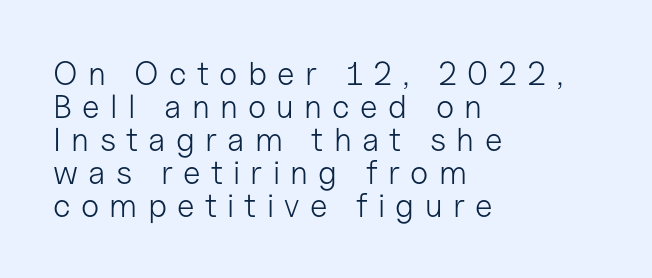
A light-to-regular cut is what we see here. No italicization has been applied; the sample stays upright. Vertically, the passage feels compressed, each row crowding the next. This sample has the flowing, uneven cadence of proportional lettering.
